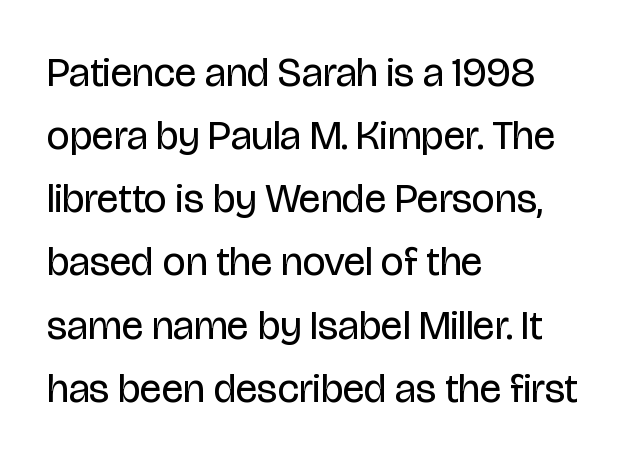
Q: Is the text bold? A: No.
Q: Is the text italic (slanted)? A: No, it is upright.
Q: Is the typeface a serif or a sans-serif typeface? A: Sans-serif.
Q: Is the text underlined? A: No.
Q: How is the paragraph aligned? A: Left-aligned.
Q: Is the spacing between letters normal or unusually wide? A: Normal.
Q: Is the spacing between lines tight, normal or loose? A: Normal.
Q: Width (condensed, normal, or wide)? A: Condensed.
Q: Stroke contrast? A: Low.
Q: x-height? A: Large.
Q: Monospaced? A: No.
